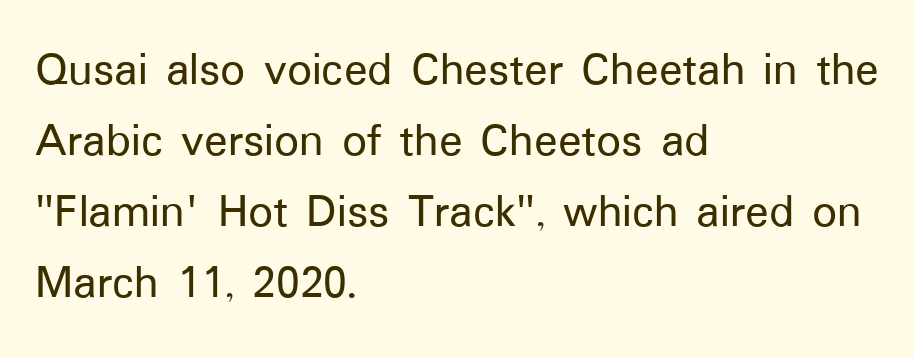
The image shows 49 px sans-serif type, upright; set left-aligned, normal line spacing (1.45x), normal letter spacing, not underlined; low stroke contrast and a medium x-height.
